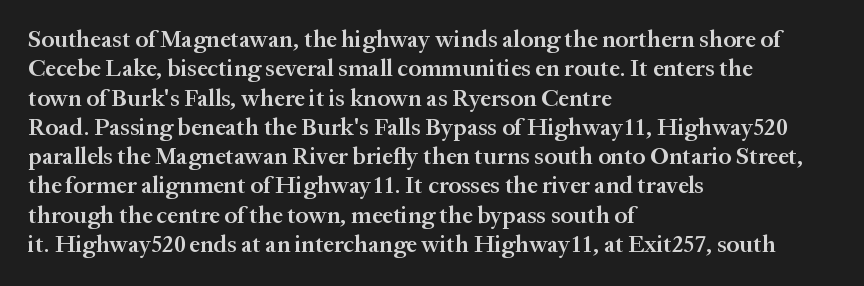
{"italic": "no", "bold": "semi", "underline": "no", "align": "left", "line_spacing_ratio": 1.22, "letter_spacing": "normal", "letter_spacing_em": 0.0, "glyph_px": 24}
